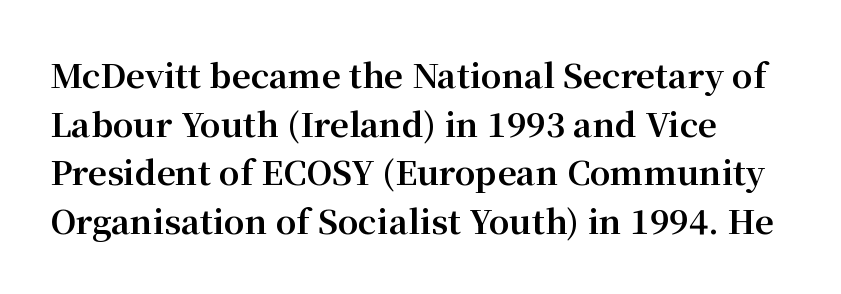
Q: Is the text bold? A: Yes.
Q: Is the text italic (slanted)? A: No, it is upright.
Q: Is the typeface a serif or a sans-serif typeface? A: Serif.
Q: Is the text underlined? A: No.
Q: Is the spacing between letters normal or unusually wide? A: Normal.
Q: Is the spacing between lines tight, normal or loose? A: Normal.
Q: Width (condensed, normal, or wide)? A: Normal.
Q: Stroke contrast? A: Medium.
Q: x-height? A: Medium.
Q: Monospaced? A: No.
